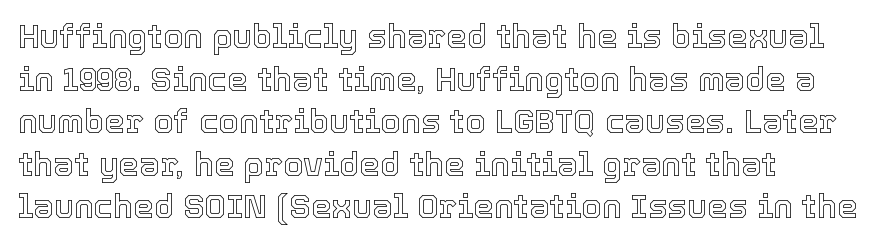
Q: Is the text italic (slanted)? A: No, it is upright.
Q: Is the text underlined? A: No.
Q: How is the paragraph aligned? A: Left-aligned.
Q: Is the spacing between letters normal or unusually wide? A: Normal.
Q: Is the spacing between lines tight, normal or loose? A: Normal.
Q: Width (condensed, normal, or wide)? A: Normal.
Q: x-height? A: Medium.
Q: Monospaced? A: No.
